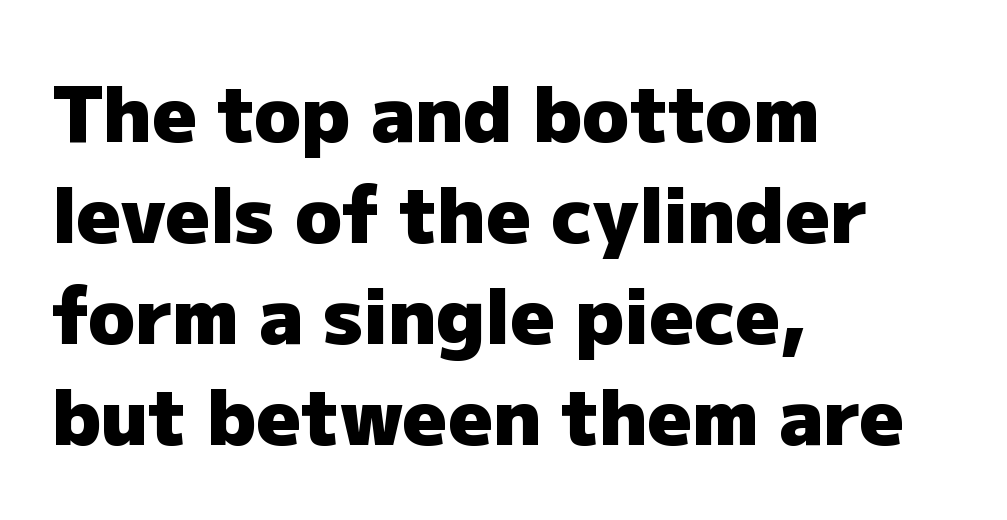
Leading matches the norm, producing a regular column. The letters advance in unequal steps, a hallmark of proportional type. Nothing unusual about the tracking: characters are spaced as the font intends. No word sits above an underline. The text block is weighted toward the left margin, trailing off unevenly rightward. Weight: bold.
